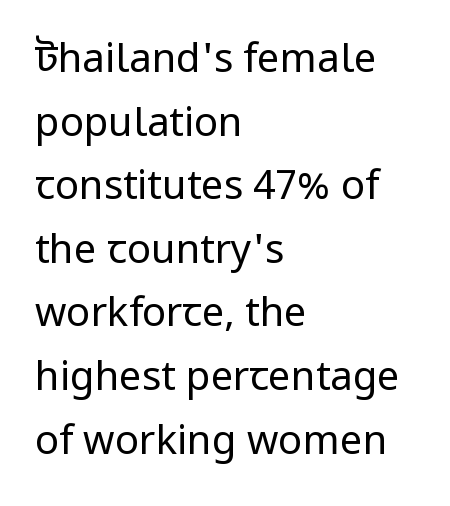
Q: Is the text bold? A: No.
Q: Is the text italic (slanted)? A: No, it is upright.
Q: Is the typeface a serif or a sans-serif typeface? A: Sans-serif.
Q: Is the text underlined? A: No.
Q: How is the paragraph aligned? A: Left-aligned.
Q: Is the spacing between letters normal or unusually wide? A: Normal.
Q: Is the spacing between lines tight, normal or loose? A: Normal.
Q: Width (condensed, normal, or wide)? A: Normal.
Q: Stroke contrast? A: Low.
Q: x-height? A: Medium.
Q: Monospaced? A: No.
